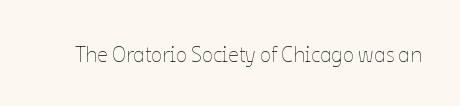
The image shows 21 px text type, upright; set normal letter spacing, not underlined.
